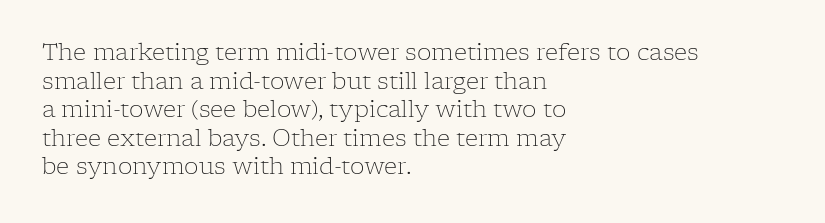
Q: Is the text bold? A: No.
Q: Is the text italic (slanted)? A: No, it is upright.
Q: Is the text underlined? A: No.
Q: How is the paragraph aligned? A: Left-aligned.
Q: Is the spacing between letters normal or unusually wide? A: Normal.
